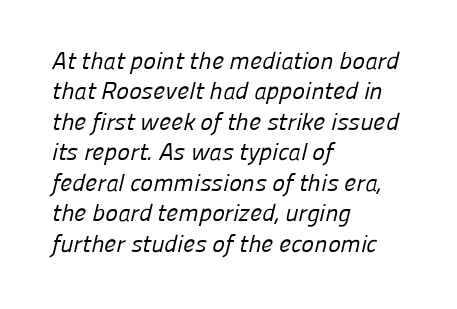
{"bold": "no", "underline": "no", "align": "left", "line_spacing": "normal", "line_spacing_ratio": 1.27, "letter_spacing": "normal", "letter_spacing_em": 0.0, "glyph_px": 24}
